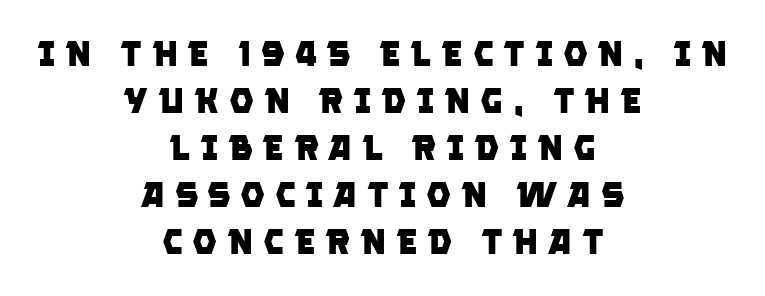
{"serif": "no", "bold": "yes", "weight": "heavy", "width": "normal", "stroke_contrast": "low", "x_height": "large", "monospaced": "no", "underline": "no", "align": "center", "line_spacing": "normal", "line_spacing_ratio": 1.34, "letter_spacing": "wide", "letter_spacing_em": 0.27, "glyph_px": 35}
